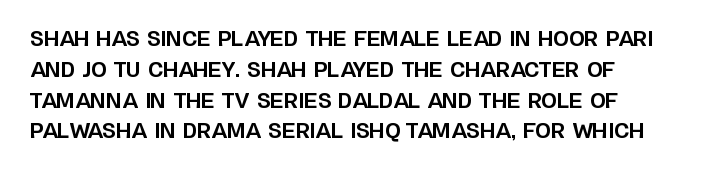
The image shows 20 px bold type, upright; set left-aligned, normal line spacing (1.54x), normal letter spacing, not underlined.
